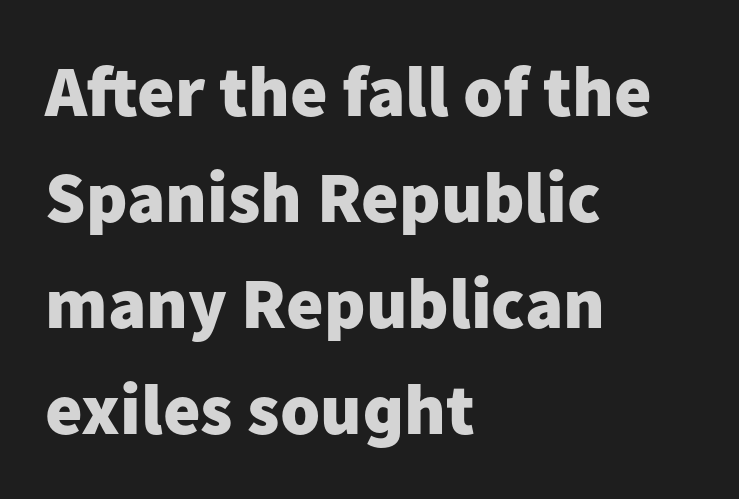
Q: Is the text bold? A: Yes.
Q: Is the text italic (slanted)? A: No, it is upright.
Q: Is the typeface a serif or a sans-serif typeface? A: Sans-serif.
Q: Is the text underlined? A: No.
Q: How is the paragraph aligned? A: Left-aligned.
Q: Is the spacing between letters normal or unusually wide? A: Normal.
Q: Is the spacing between lines tight, normal or loose? A: Normal.
Q: Width (condensed, normal, or wide)? A: Normal.
Q: Stroke contrast? A: Low.
Q: x-height? A: Medium.
Q: Monospaced? A: No.
